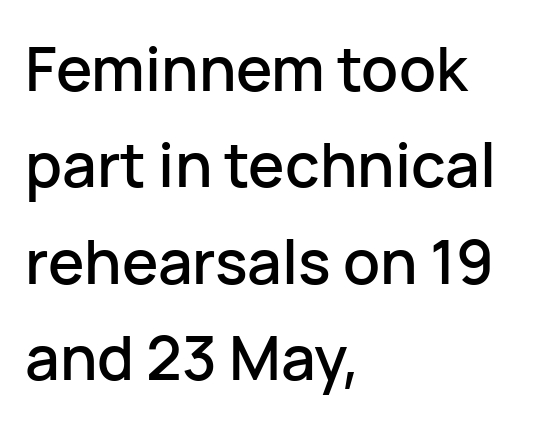
{"serif": "no", "italic": "no", "width": "normal", "stroke_contrast": "low", "x_height": "medium", "monospaced": "no", "underline": "no", "align": "left", "line_spacing": "normal", "line_spacing_ratio": 1.58, "letter_spacing": "normal", "letter_spacing_em": 0.0, "glyph_px": 61}
